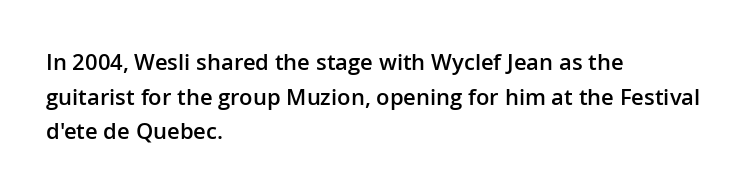
The image shows 22 px text type, upright; set left-aligned, normal line spacing (1.57x), normal letter spacing, not underlined.
